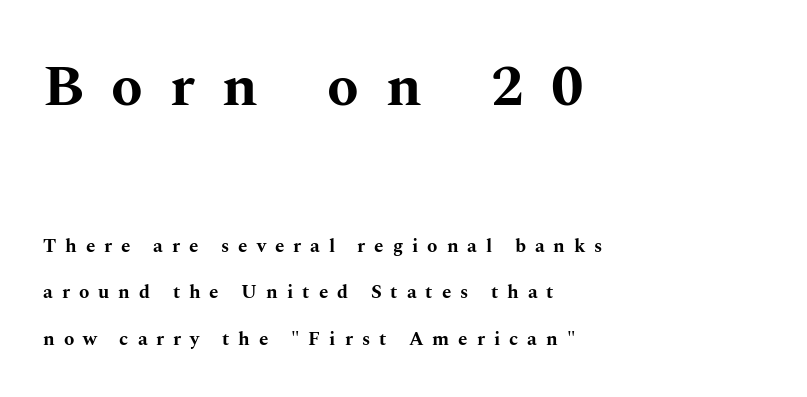
These lines stand farther apart than default settings would place them. Weight check: bold — yes, fully. The passage shown begins with its larger block and ends with its smaller one. Do the characters align in a grid? No, the font is proportional. The type sits square on the baseline with zero lean.
